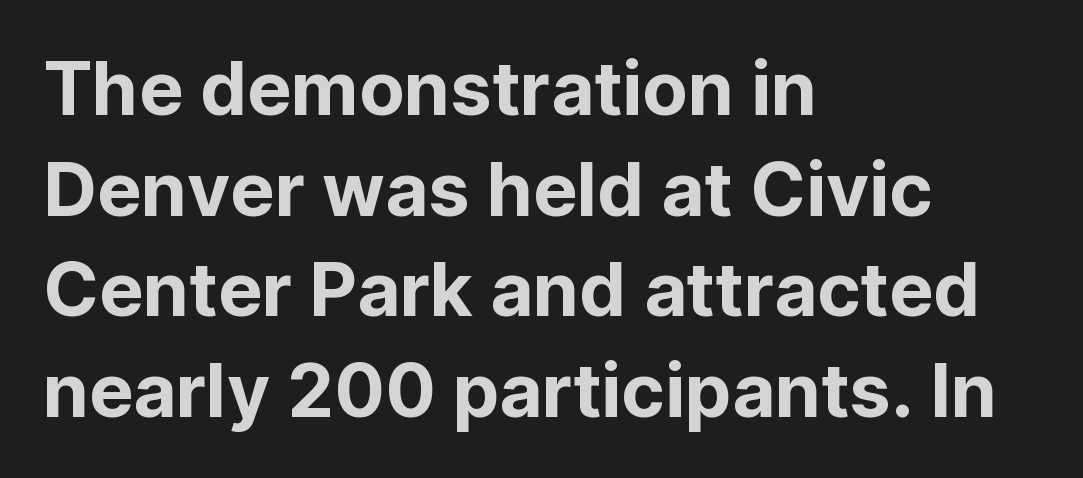
The image shows 74 px sans-serif type, upright; set left-aligned, normal line spacing (1.36x), normal letter spacing, not underlined; low stroke contrast and a medium x-height.
